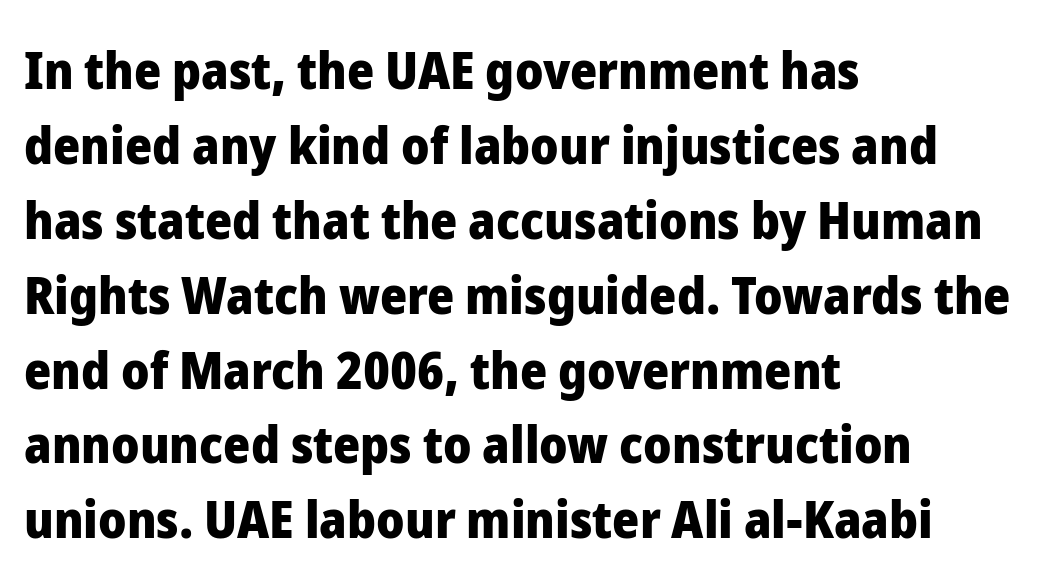
{"serif": "no", "italic": "no", "bold": "yes", "weight": "heavy", "width": "normal", "stroke_contrast": "low", "x_height": "medium", "monospaced": "no", "underline": "no", "align": "left", "line_spacing": "normal", "line_spacing_ratio": 1.44, "letter_spacing": "normal", "letter_spacing_em": 0.0, "glyph_px": 52}
